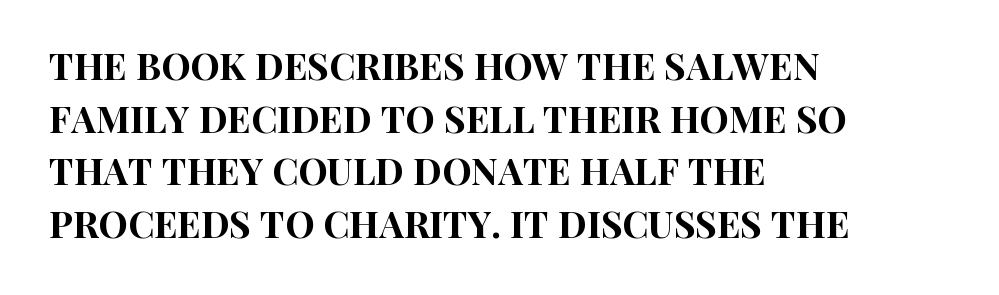
The letterforms sit shoulder to shoulder at normal distance. Tall strokes in this sample are plumb rather than angled. Anything drawn beneath the words? Only blank space. The passage shown is typeset with a sans-serif family. Honestly, the row spacing looks completely unremarkable. These lines are rendered in a variable-pitch font.
